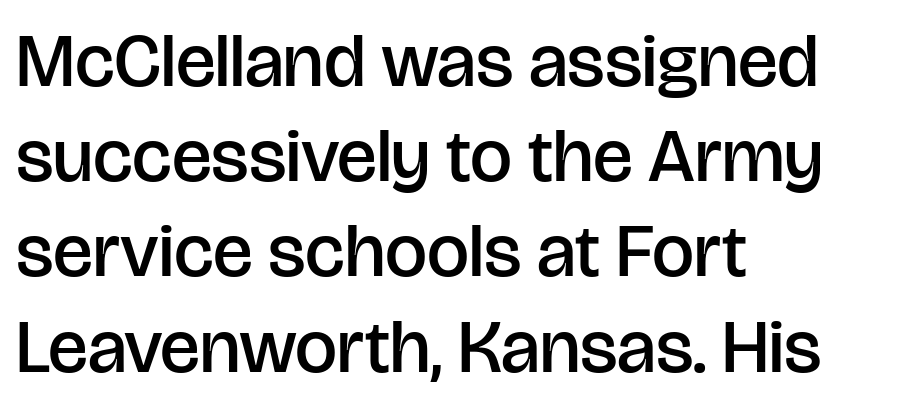
{"serif": "no", "italic": "no", "bold": "semi", "weight": "semibold", "width": "normal", "stroke_contrast": "low", "x_height": "large", "monospaced": "no", "underline": "no", "align": "left", "line_spacing": "normal", "line_spacing_ratio": 1.27, "letter_spacing": "normal", "letter_spacing_em": 0.0, "glyph_px": 75}
